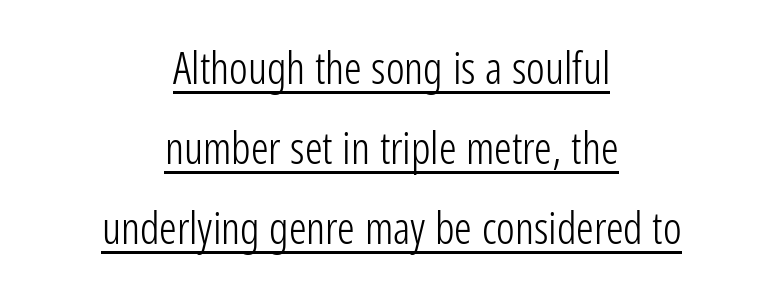
{"serif": "no", "italic": "no", "bold": "no", "weight": "light", "width": "condensed", "stroke_contrast": "low", "x_height": "medium", "monospaced": "no", "underline": "yes", "align": "center", "line_spacing_ratio": 1.82, "letter_spacing": "normal", "letter_spacing_em": 0.0, "glyph_px": 44}
